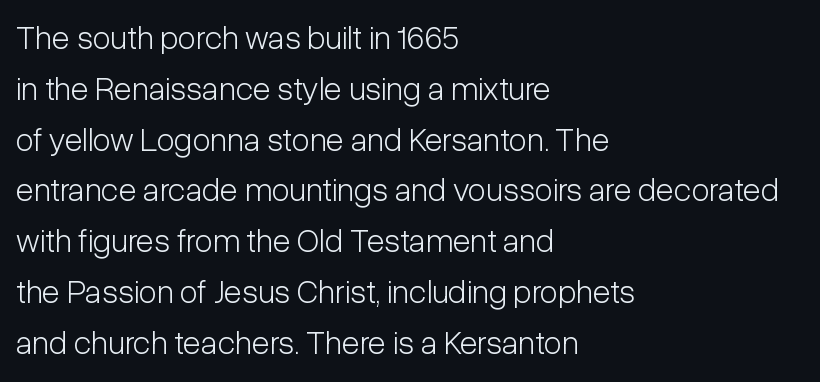
Posture: upright roman. Looks like regular typesetting: each glyph gets only the width it needs. The paragraph has a hard left edge and a soft right edge. A quiet, ordinary-to-light weight characterises the typeface.
